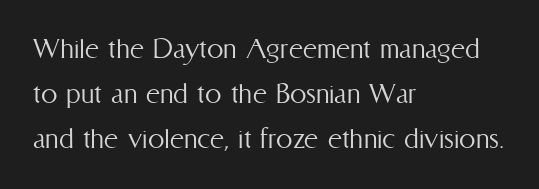
{"italic": "no", "bold": "no", "weight": "light", "width": "condensed", "stroke_contrast": "medium", "x_height": "medium", "monospaced": "no", "underline": "no", "align": "left", "line_spacing": "normal", "line_spacing_ratio": 1.36, "letter_spacing": "normal", "letter_spacing_em": 0.0, "glyph_px": 33}
